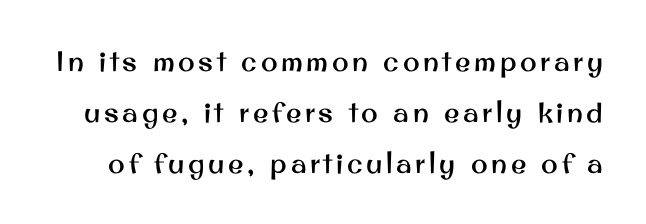
{"serif": "no", "italic": "no", "width": "normal", "stroke_contrast": "medium", "x_height": "small", "monospaced": "no", "underline": "no", "line_spacing_ratio": 1.82, "glyph_px": 28}
